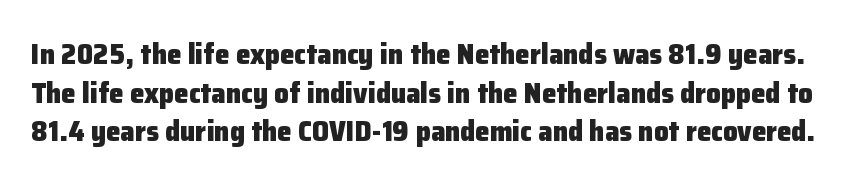
Glance below the letters and you will spot only blank space. The letters advance in unequal steps, a hallmark of proportional type. Leading matches the norm, producing a regular column. Nobody touched the tracking dial on this one.
